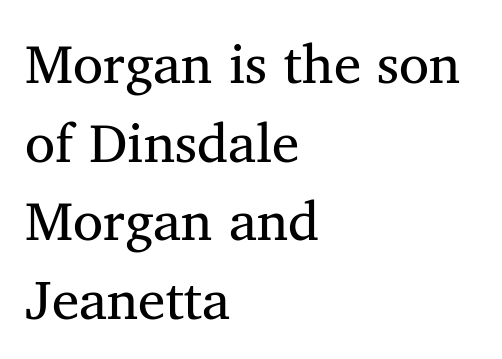
Q: Is the text bold? A: No.
Q: Is the text italic (slanted)? A: No, it is upright.
Q: Is the typeface a serif or a sans-serif typeface? A: Serif.
Q: Is the text underlined? A: No.
Q: How is the paragraph aligned? A: Left-aligned.
Q: Is the spacing between letters normal or unusually wide? A: Normal.
Q: Is the spacing between lines tight, normal or loose? A: Normal.
Q: Width (condensed, normal, or wide)? A: Normal.
Q: Stroke contrast? A: Medium.
Q: x-height? A: Medium.
Q: Monospaced? A: No.
